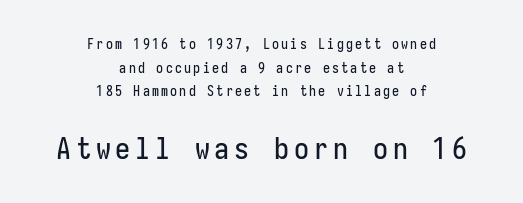
The image shows 30 px condensed sans-serif type, upright, monospaced; set centered, normal line spacing (1.69x), not underlined; the second (bottom) block is 2.14x larger; low stroke contrast and a medium x-height.
